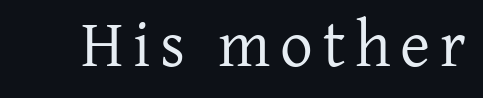
Underlining? Definitely not there. It's the straight-up-and-down kind of type. Varying glyph widths throughout — classic text-font behaviour. No letter is thick-stroked: the sample isn't bold. A typesetter would label this face a serif.
